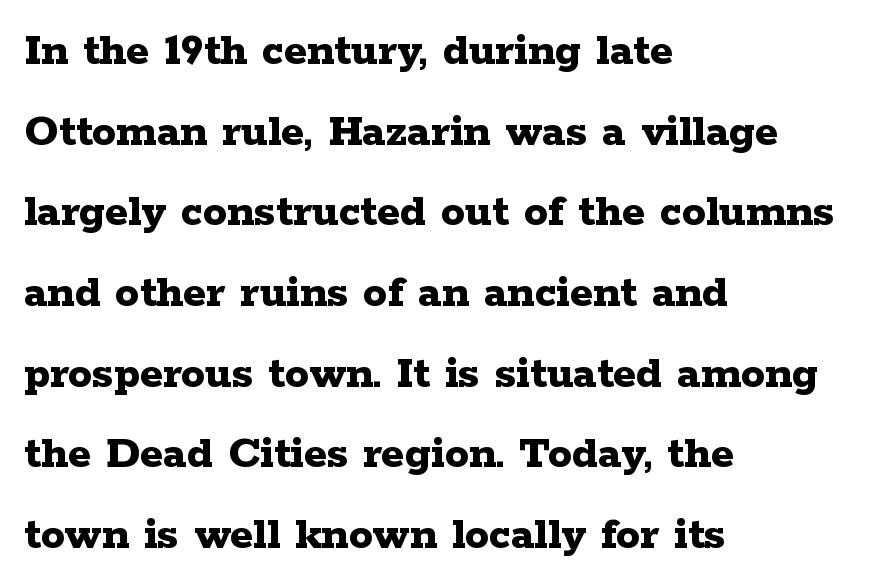
{"serif": "yes", "italic": "no", "bold": "yes", "weight": "bold", "width": "wide", "stroke_contrast": "low", "x_height": "medium", "monospaced": "no", "underline": "no", "align": "left", "line_spacing": "normal", "line_spacing_ratio": 1.68, "letter_spacing": "normal", "letter_spacing_em": 0.0, "glyph_px": 48}
